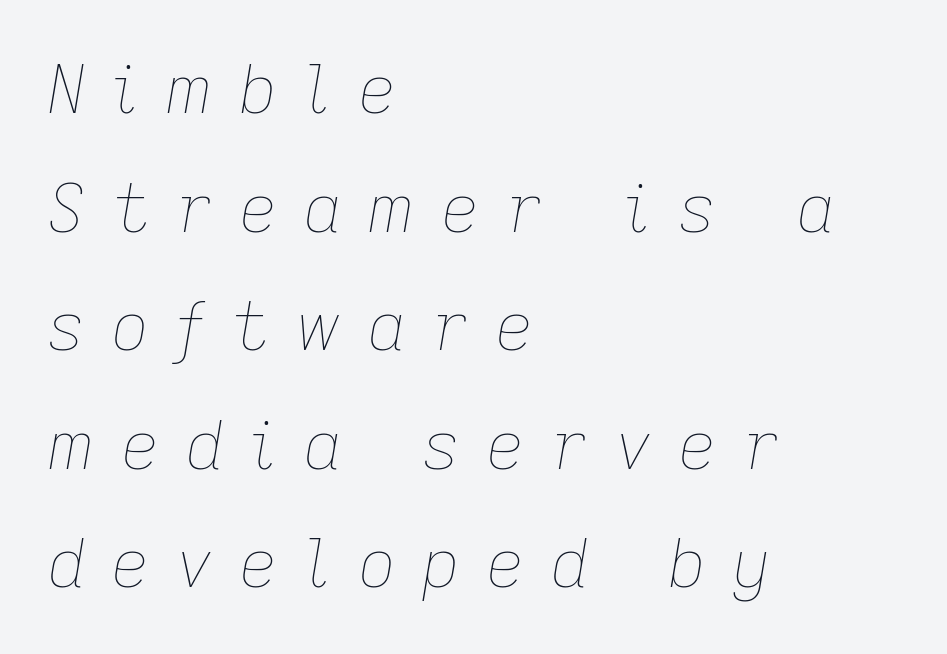
Q: Is the text bold? A: No.
Q: Is the text italic (slanted)? A: Yes, it leans right by about 9 degrees.
Q: Is the text underlined? A: No.
Q: How is the paragraph aligned? A: Left-aligned.
Q: Is the spacing between letters normal or unusually wide? A: Unusually wide.
Q: Width (condensed, normal, or wide)? A: Normal.
Q: Stroke contrast? A: Low.
Q: x-height? A: Medium.
Q: Monospaced? A: No.
